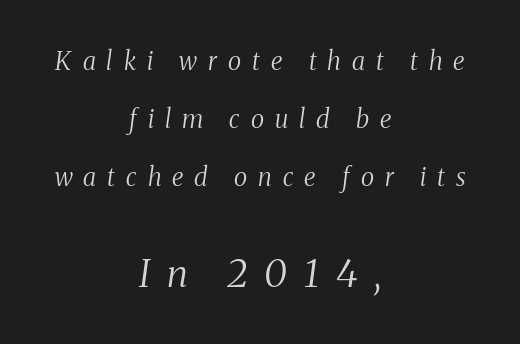
Q: Is the text bold? A: No.
Q: Is the text italic (slanted)? A: Yes, it leans right by about 8 degrees.
Q: Is the typeface a serif or a sans-serif typeface? A: Serif.
Q: Is the text underlined? A: No.
Q: How is the paragraph aligned? A: Centered.
Q: Is the spacing between letters normal or unusually wide? A: Unusually wide.
Q: Is the spacing between lines tight, normal or loose? A: Loose.
Q: Which block of text is set in a larger size, the first (top) or the second (bottom)? A: The second (bottom) one.
Q: Width (condensed, normal, or wide)? A: Condensed.
Q: Stroke contrast? A: Medium.
Q: x-height? A: Medium.
Q: Monospaced? A: No.
